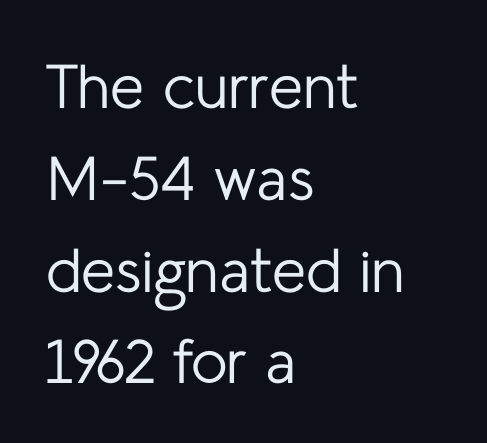
{"serif": "no", "italic": "no", "bold": "no", "weight": "regular", "width": "normal", "stroke_contrast": "low", "x_height": "medium", "monospaced": "no", "underline": "no", "align": "left", "line_spacing": "normal", "line_spacing_ratio": 1.48, "letter_spacing": "normal", "letter_spacing_em": 0.0, "glyph_px": 62}
